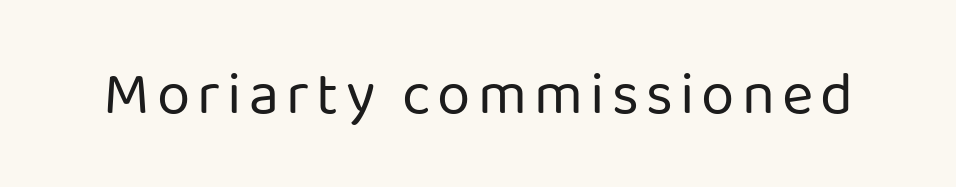
{"serif": "no", "italic": "no", "bold": "no", "weight": "regular", "width": "normal", "stroke_contrast": "low", "x_height": "medium", "monospaced": "no", "underline": "no", "glyph_px": 60}
